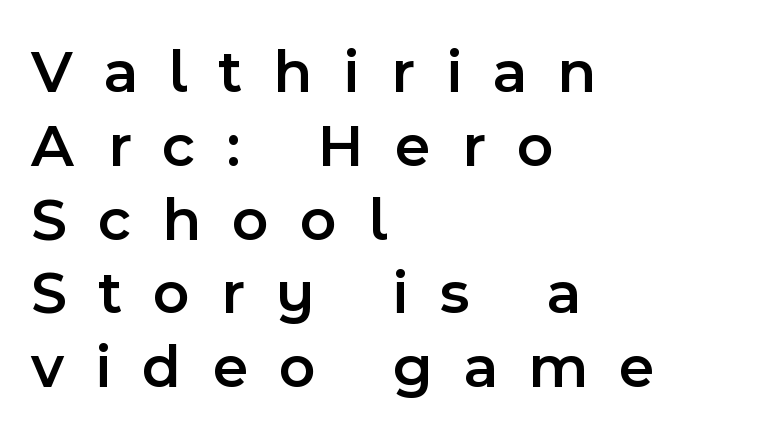
The image shows 62 px semibold sans-serif type, upright; set left-aligned, line spacing 1.19x, unusually wide letter spacing (+0.5 em), not underlined; a medium x-height.
